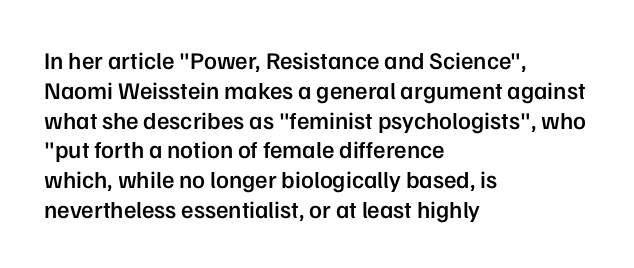
The letters stand upright; this is a roman face. Underline: absent. The sample has been set in demibold, a notch under bold. Here the glyphs are tracked normally, forming tight word shapes.
